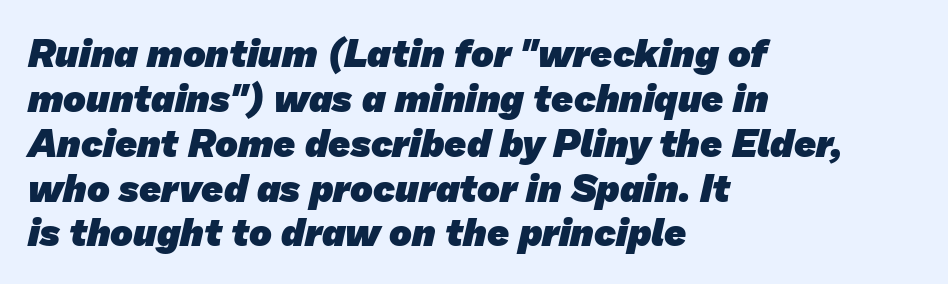
The image shows 38 px heavy sans-serif type; set left-aligned, line spacing 1.18x, normal letter spacing, not underlined; low stroke contrast and a medium x-height.
